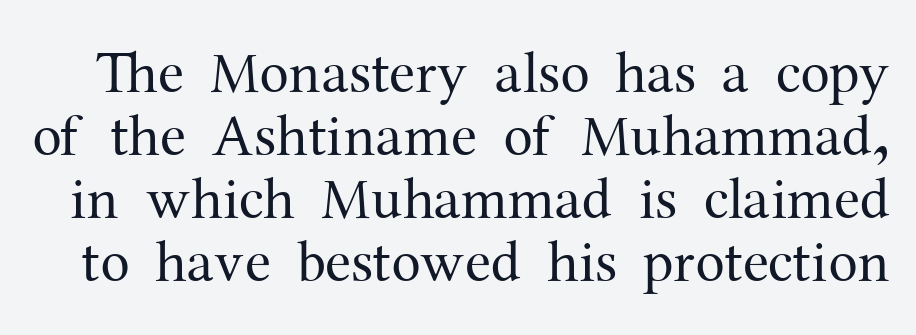
Letterform terminals end in serifs throughout the passage. This sample uses an upright cut, with every glyph sitting square on the baseline. The zone under the glyphs is completely vacant. The letters look calm and open, with moderate or lighter stems. Tightly led — the rows are bunched.
